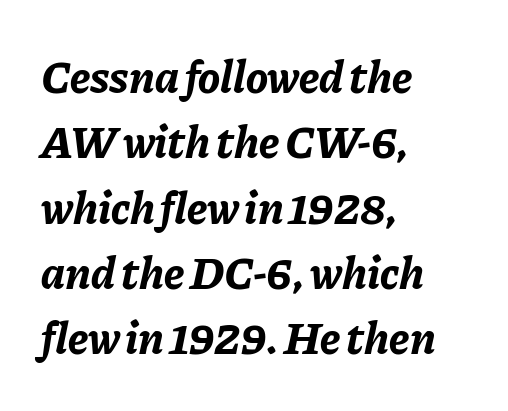
The image shows 46 px bold type, italic (leaning right); set left-aligned, normal line spacing (1.42x), normal letter spacing, not underlined; low stroke contrast and a medium x-height.
